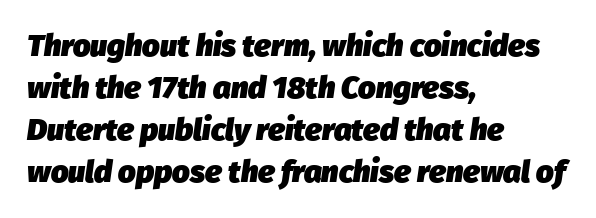
The image shows 31 px heavy type, italic (leaning right); set left-aligned, normal line spacing (1.35x), normal letter spacing, not underlined; low stroke contrast and a medium x-height.
